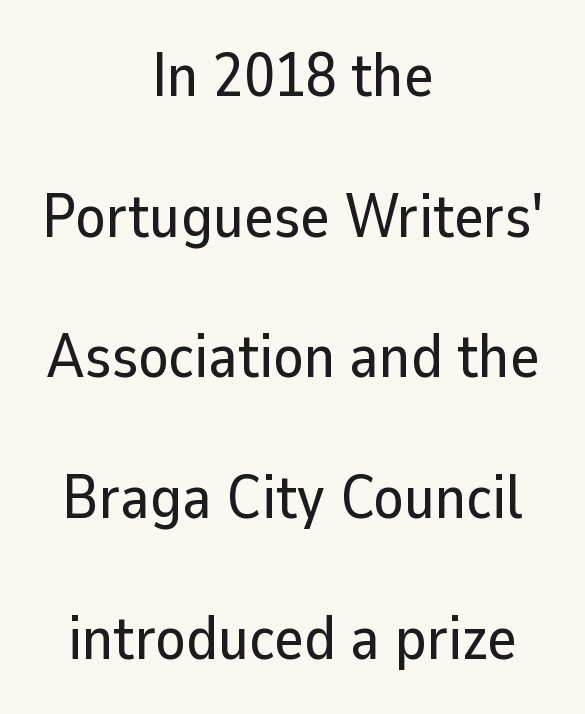
When letters stand straight like this, we call the style roman or upright. Think of a printed novel: that variable character pitch is what you see here. A clean baseline with only descenders dipping below it. The type is set solid horizontally, with unmodified tracking.
